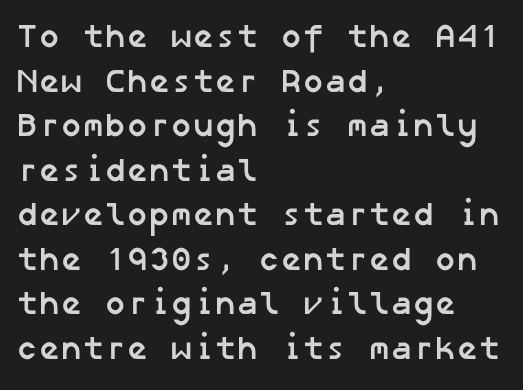
Q: Is the text bold? A: Yes.
Q: Is the typeface a serif or a sans-serif typeface? A: Sans-serif.
Q: Is the text underlined? A: No.
Q: How is the paragraph aligned? A: Left-aligned.
Q: Is the spacing between letters normal or unusually wide? A: Normal.
Q: Is the spacing between lines tight, normal or loose? A: Normal.
Q: Width (condensed, normal, or wide)? A: Normal.
Q: Stroke contrast? A: Low.
Q: x-height? A: Medium.
